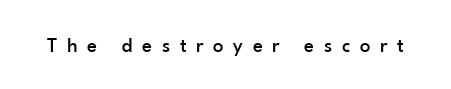
The image shows 21 px text type, upright; set unusually wide letter spacing (+0.46 em), not underlined.
